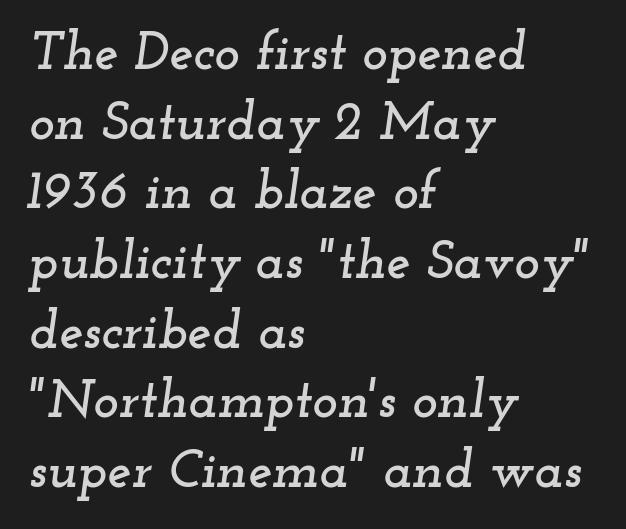
Q: Is the text italic (slanted)? A: Yes, it leans right by about 12 degrees.
Q: Is the typeface a serif or a sans-serif typeface? A: Serif.
Q: Is the text underlined? A: No.
Q: How is the paragraph aligned? A: Left-aligned.
Q: Is the spacing between letters normal or unusually wide? A: Normal.
Q: Is the spacing between lines tight, normal or loose? A: Normal.
Q: Width (condensed, normal, or wide)? A: Wide.
Q: Stroke contrast? A: Low.
Q: x-height? A: Small.
Q: Monospaced? A: No.
